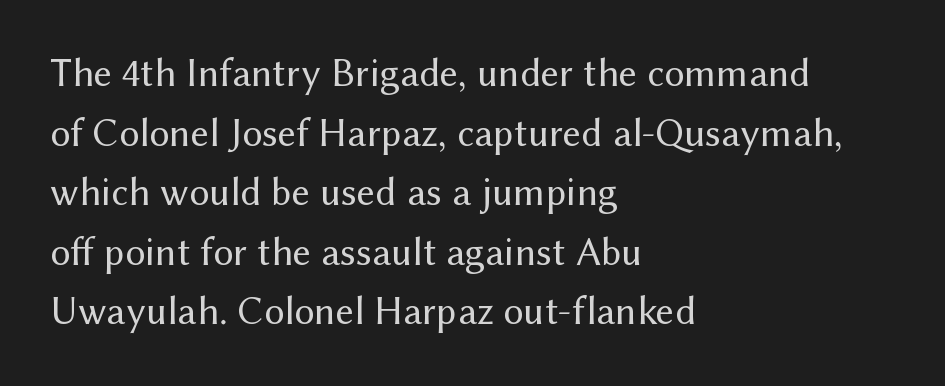
{"serif": "no", "italic": "no", "bold": "no", "weight": "regular", "width": "normal", "stroke_contrast": "medium", "x_height": "medium", "monospaced": "no", "underline": "no", "align": "left", "line_spacing": "normal", "line_spacing_ratio": 1.49, "letter_spacing": "normal", "letter_spacing_em": 0.0, "glyph_px": 40}
